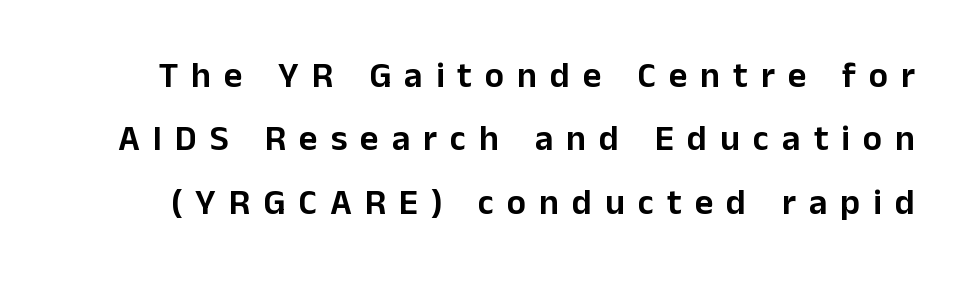
Decoration check: the copy has no underline. You could not count columns in this text — the font is proportionally spaced. Caption: expanded tracking, letters set apart. The typography opts for an upright posture over an oblique one. Observe the absence of serifs on each vertical stroke in this sample.
